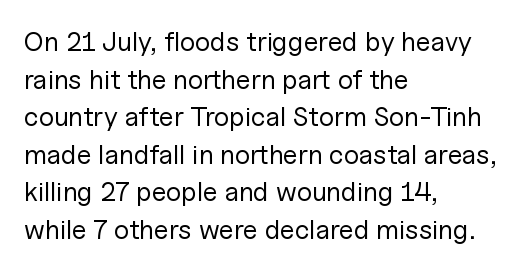
The image shows 27 px text type, upright; set left-aligned, normal line spacing (1.39x), normal letter spacing, not underlined.
